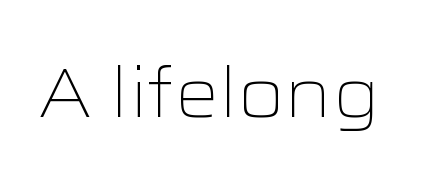
The image shows 70 px light, wide sans-serif type, upright; set normal letter spacing, not underlined; low stroke contrast and a medium x-height.
